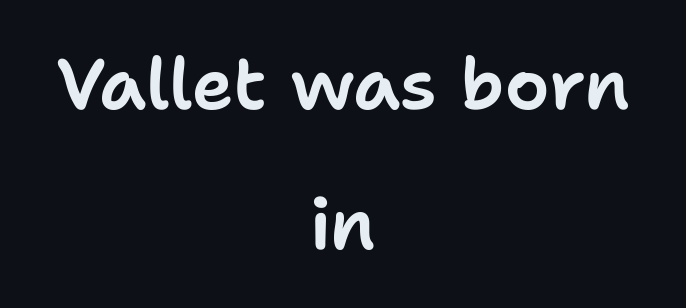
{"serif": "no", "italic": "no", "width": "normal", "stroke_contrast": "low", "x_height": "medium", "monospaced": "no", "underline": "no", "align": "center", "line_spacing": "loose", "line_spacing_ratio": 1.97, "letter_spacing": "normal", "letter_spacing_em": 0.0, "glyph_px": 71}
